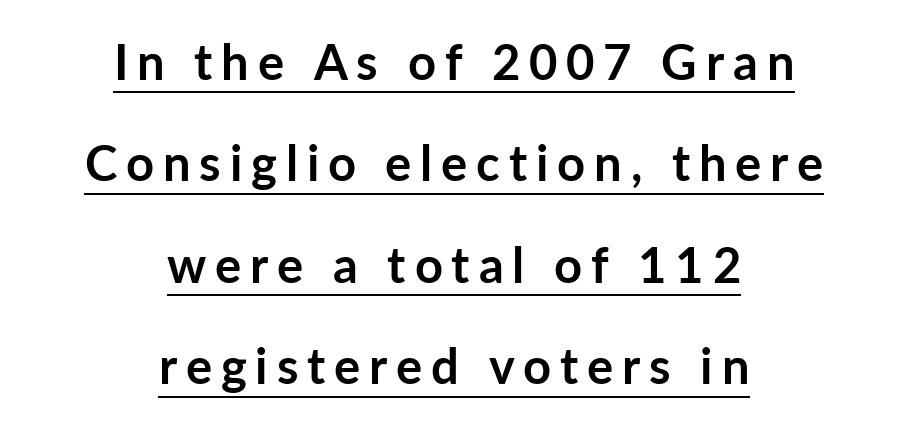
Q: Is the text bold? A: Yes.
Q: Is the text italic (slanted)? A: No, it is upright.
Q: Is the typeface a serif or a sans-serif typeface? A: Sans-serif.
Q: Is the text underlined? A: Yes.
Q: How is the paragraph aligned? A: Centered.
Q: Is the spacing between lines tight, normal or loose? A: Loose.
Q: Width (condensed, normal, or wide)? A: Normal.
Q: Stroke contrast? A: Low.
Q: x-height? A: Medium.
Q: Monospaced? A: No.
